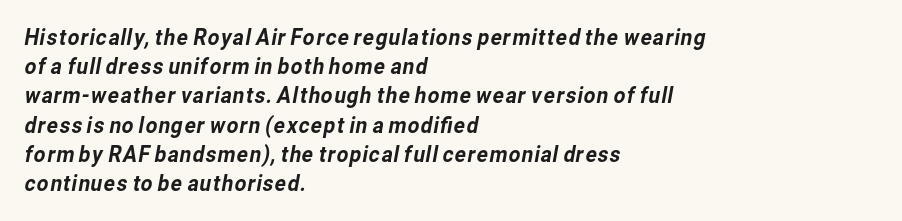
This rendering features lettering with no underline. Leading: standard. This rendering uses left alignment, leaving the right contour irregular. The passage shown has conventional tracking throughout.
